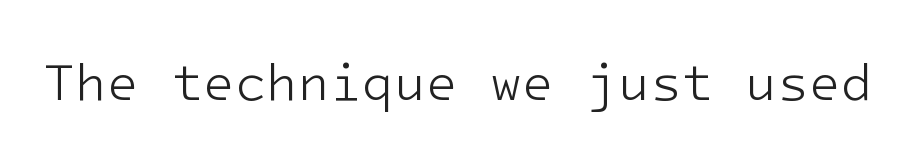
{"serif": "no", "italic": "no", "bold": "no", "weight": "light", "width": "normal", "stroke_contrast": "low", "x_height": "medium", "underline": "no", "letter_spacing": "normal", "letter_spacing_em": 0.0, "glyph_px": 52}
